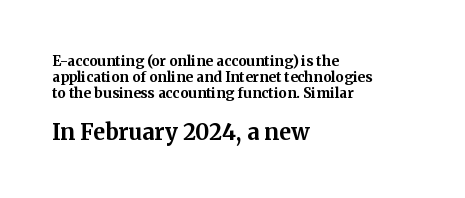
{"italic": "no", "bold": "yes", "underline": "no", "align": "left", "line_spacing": "tight", "line_spacing_ratio": 1.15, "letter_spacing": "normal", "letter_spacing_em": 0.0, "larger_block": "second", "size_ratio": 1.57, "glyph_px": 22}
